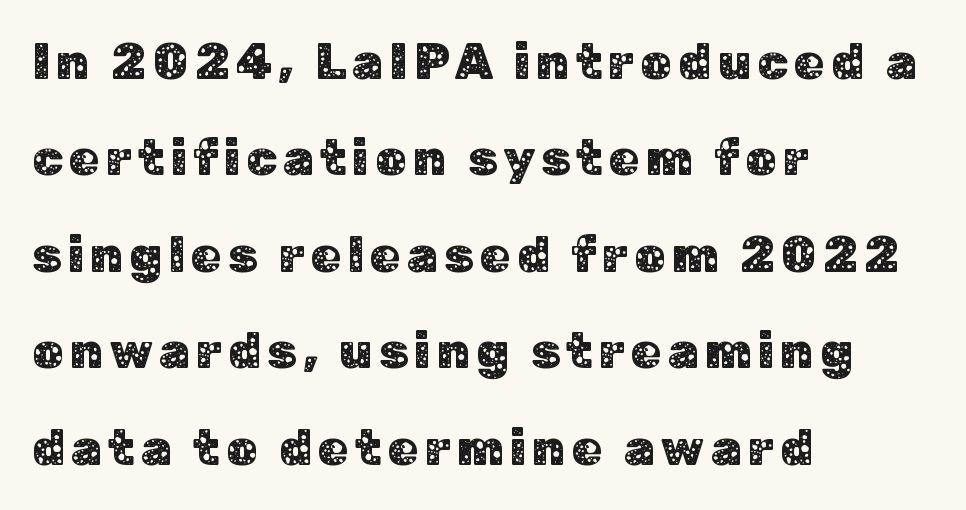
{"serif": "no", "italic": "no", "width": "normal", "stroke_contrast": "low", "x_height": "medium", "monospaced": "no", "underline": "no", "align": "left", "line_spacing": "loose", "line_spacing_ratio": 1.93, "glyph_px": 50}
